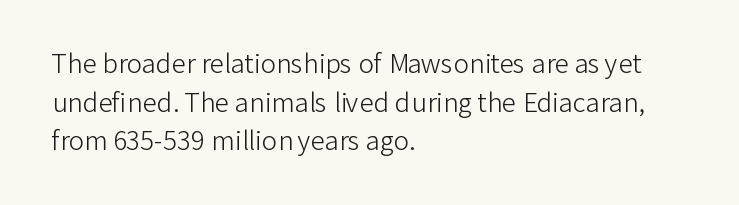
The image shows 26 px text type, upright; set left-aligned, normal line spacing (1.49x), normal letter spacing, not underlined.
